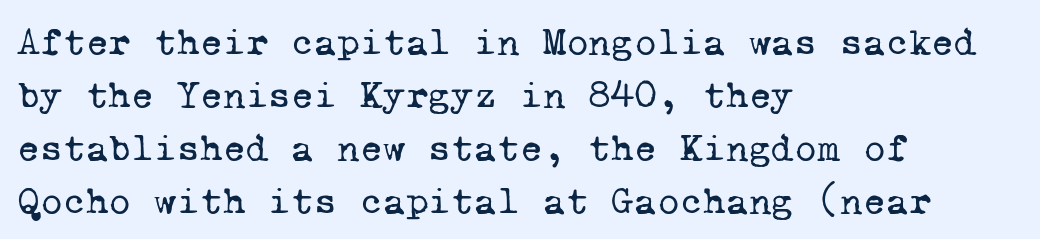
The image shows 39 px regular-weight serif type, monospaced; set left-aligned, normal line spacing (1.36x), normal letter spacing, not underlined; low stroke contrast and a medium x-height.
